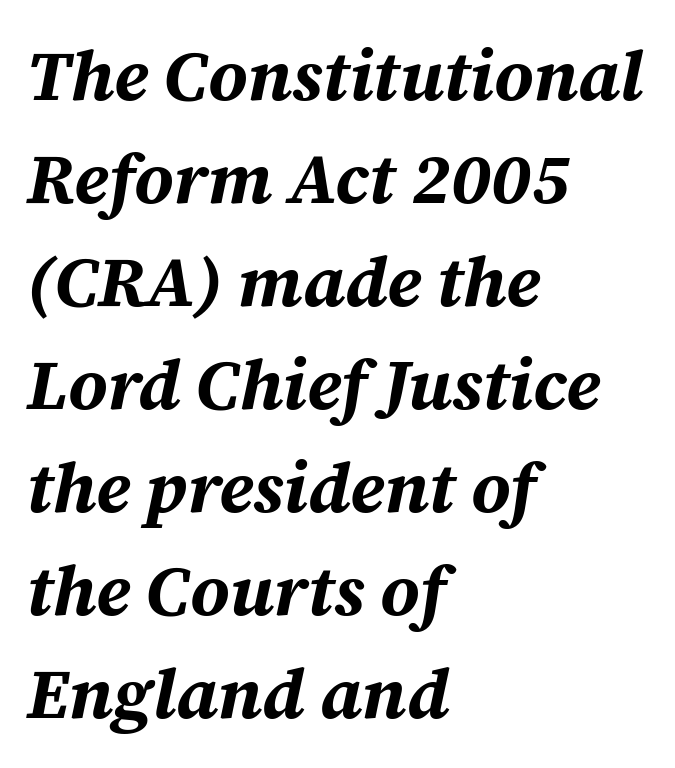
The image shows 71 px bold type, italic (leaning right); set left-aligned, normal line spacing (1.45x), normal letter spacing, not underlined; medium stroke contrast and a medium x-height.
